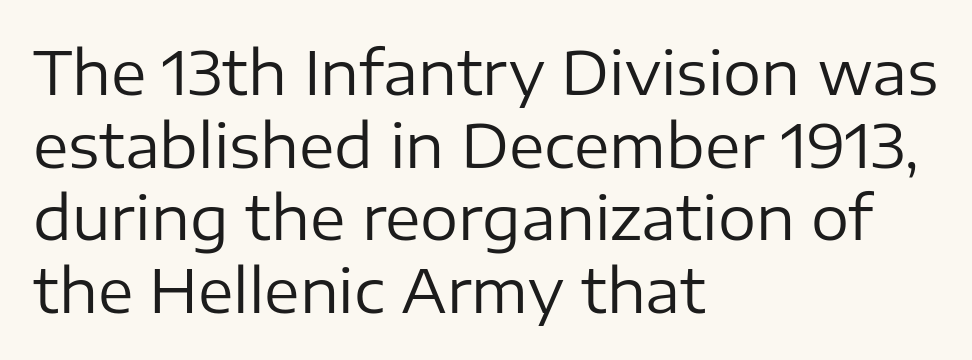
Compared with typical body copy, the letter spacing here is the same. Line starts are locked; line ends wander. The space directly below the letters is spotless. To sum up the face: it is a sans, with no serifs. Do the letters lean? They stand straight. Think standard paragraph weight, or any step lighter than that.
